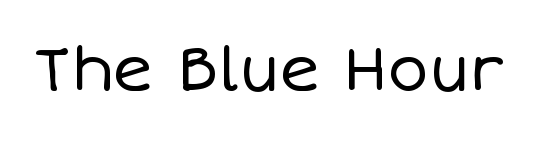
Style check: upright. Looks like regular typesetting: each glyph gets only the width it needs. Weight class: somewhere from thin through regular. Words appear dense and cohesive because spacing is normal.
